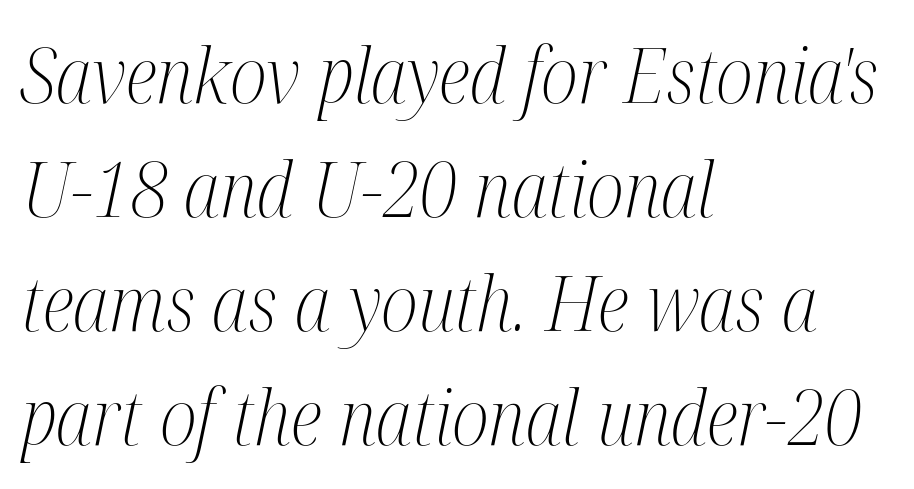
Q: Is the text bold? A: No.
Q: Is the text italic (slanted)? A: Yes, it leans right by about 12 degrees.
Q: Is the typeface a serif or a sans-serif typeface? A: Serif.
Q: Is the text underlined? A: No.
Q: How is the paragraph aligned? A: Left-aligned.
Q: Is the spacing between letters normal or unusually wide? A: Normal.
Q: Is the spacing between lines tight, normal or loose? A: Normal.
Q: Width (condensed, normal, or wide)? A: Condensed.
Q: Stroke contrast? A: Medium.
Q: x-height? A: Medium.
Q: Monospaced? A: No.
